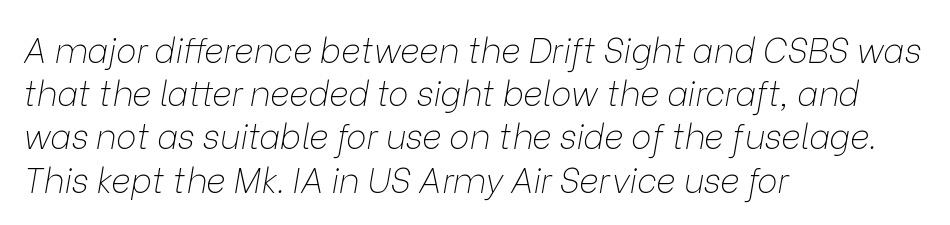
Q: Is the text bold? A: No.
Q: Is the text italic (slanted)? A: Yes, it leans right by about 9 degrees.
Q: Is the text underlined? A: No.
Q: How is the paragraph aligned? A: Left-aligned.
Q: Is the spacing between letters normal or unusually wide? A: Normal.
Q: Is the spacing between lines tight, normal or loose? A: Normal.
Q: Width (condensed, normal, or wide)? A: Normal.
Q: Stroke contrast? A: Low.
Q: x-height? A: Medium.
Q: Monospaced? A: No.
